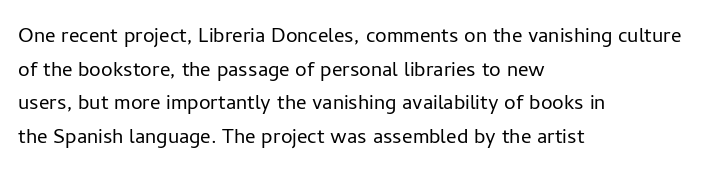
{"italic": "no", "bold": "no", "underline": "no", "align": "left", "line_spacing": "normal", "line_spacing_ratio": 1.29, "letter_spacing": "normal", "letter_spacing_em": 0.0, "glyph_px": 26}
